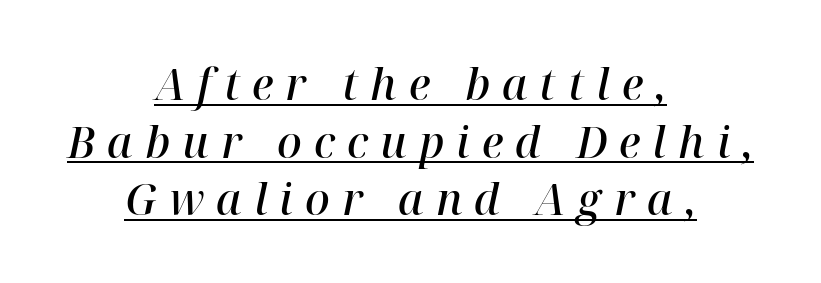
{"serif": "yes", "italic": "yes", "lean": "right", "slant_degrees": 12, "bold": "semi", "weight": "semibold", "width": "normal", "stroke_contrast": "high", "x_height": "medium", "monospaced": "no", "underline": "yes", "align": "center", "line_spacing": "normal", "line_spacing_ratio": 1.34, "letter_spacing": "wide", "letter_spacing_em": 0.28, "glyph_px": 43}
